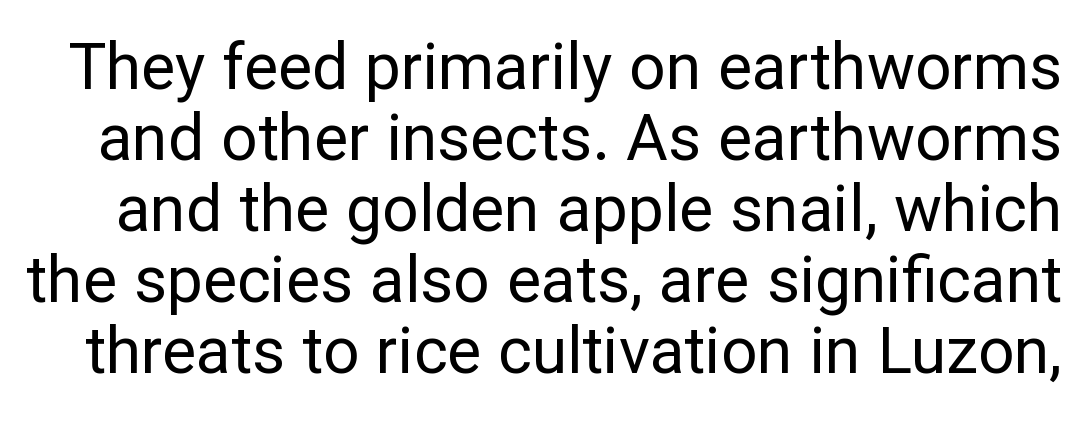
{"serif": "no", "italic": "no", "bold": "no", "weight": "regular", "width": "normal", "stroke_contrast": "low", "x_height": "medium", "monospaced": "no", "underline": "no", "line_spacing": "tight", "line_spacing_ratio": 1.11, "letter_spacing": "normal", "letter_spacing_em": 0.0, "glyph_px": 64}
